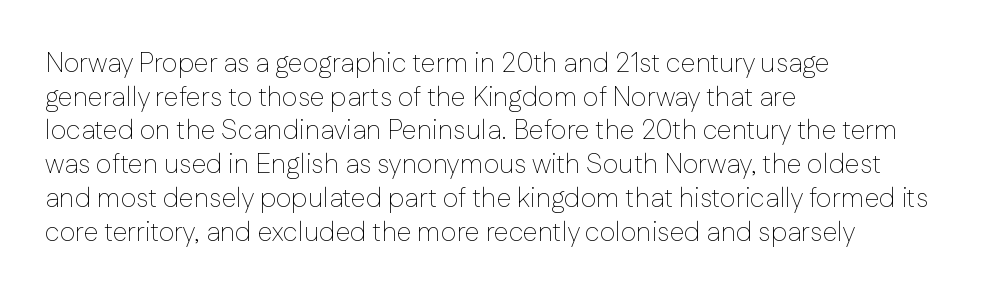
Q: Is the text bold? A: No.
Q: Is the text italic (slanted)? A: No, it is upright.
Q: Is the text underlined? A: No.
Q: How is the paragraph aligned? A: Left-aligned.
Q: Is the spacing between letters normal or unusually wide? A: Normal.
Q: Is the spacing between lines tight, normal or loose? A: Normal.
